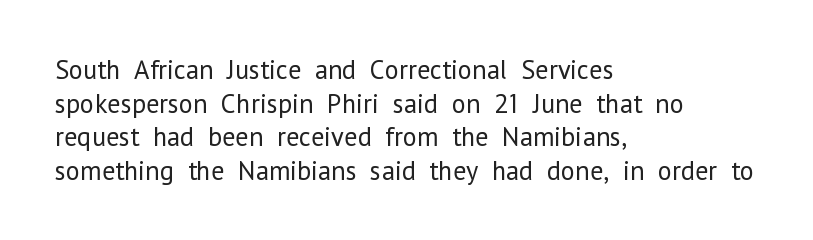
{"italic": "no", "bold": "no", "underline": "no", "align": "left", "line_spacing": "normal", "line_spacing_ratio": 1.25, "letter_spacing": "normal", "letter_spacing_em": 0.0, "glyph_px": 27}
